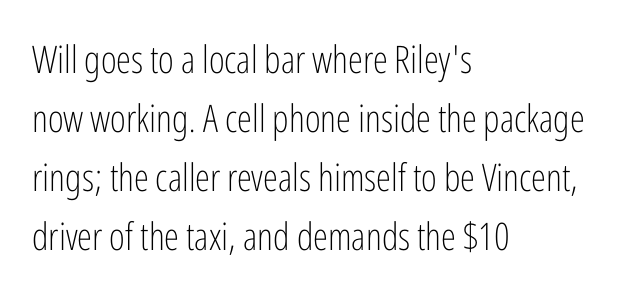
The image shows 38 px light, condensed sans-serif type, upright; set left-aligned, normal line spacing (1.55x), normal letter spacing, not underlined; low stroke contrast and a medium x-height.
